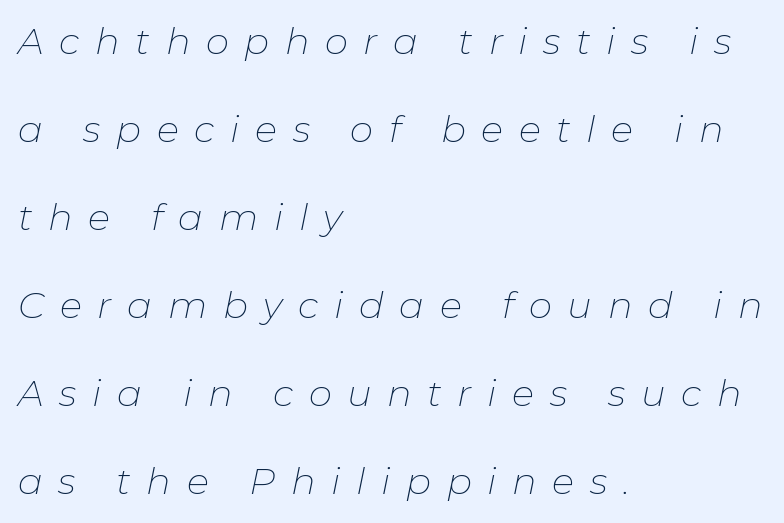
{"italic": "yes", "lean": "right", "slant_degrees": 11, "bold": "no", "weight": "thin", "width": "normal", "stroke_contrast": "low", "x_height": "medium", "monospaced": "no", "underline": "no", "align": "left", "line_spacing": "loose", "line_spacing_ratio": 2.38, "letter_spacing": "wide", "letter_spacing_em": 0.42, "glyph_px": 37}
